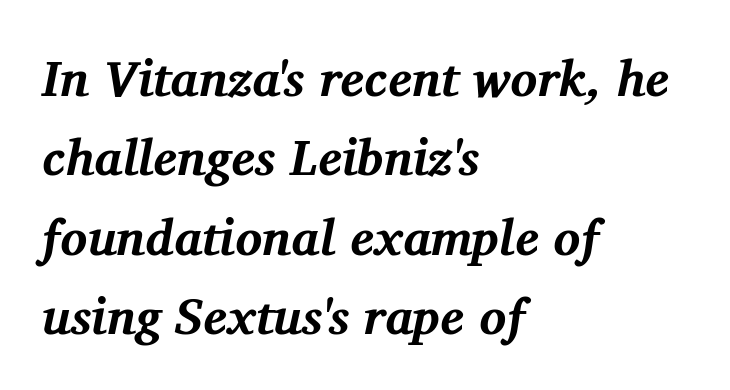
One glance says typical: line gaps are just what's usual. The compositor pushed each line to the left boundary. Standard letterfit; no display-style spreading of the glyphs. The whole block is typeset with a tilt. A typesetter would label this face a serif. Weight: bold.
